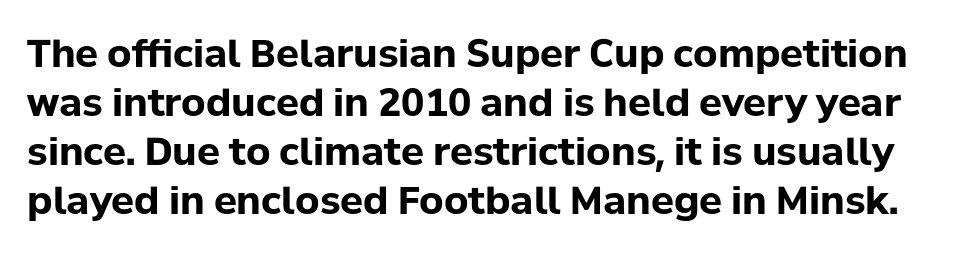
The axis of the letterforms is exactly vertical. The space between consecutive lines is moderate. Bold? Absolutely — the strokes are thick and heavy. The horizontal fit of the characters is conventional and even.
